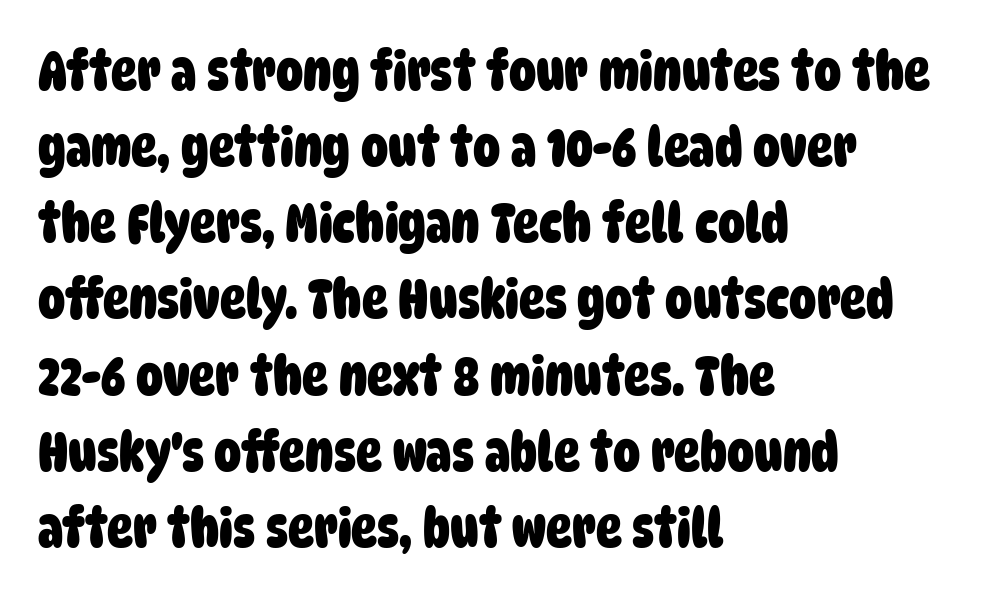
The image shows 54 px heavy, condensed sans-serif type; set left-aligned, normal line spacing (1.41x), normal letter spacing, not underlined; low stroke contrast and a large x-height.
